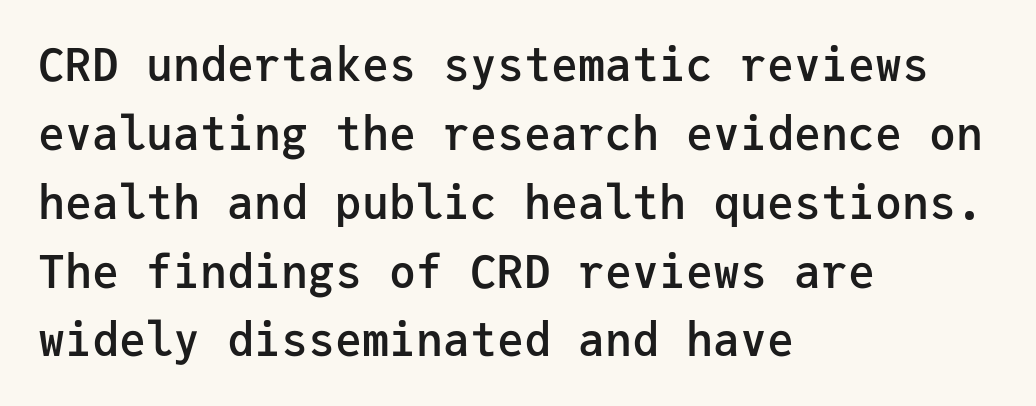
{"serif": "no", "italic": "no", "bold": "semi", "weight": "semibold", "width": "normal", "stroke_contrast": "low", "x_height": "medium", "monospaced": "yes", "underline": "no", "align": "left", "line_spacing": "normal", "line_spacing_ratio": 1.53, "letter_spacing": "normal", "letter_spacing_em": 0.0, "glyph_px": 45}
